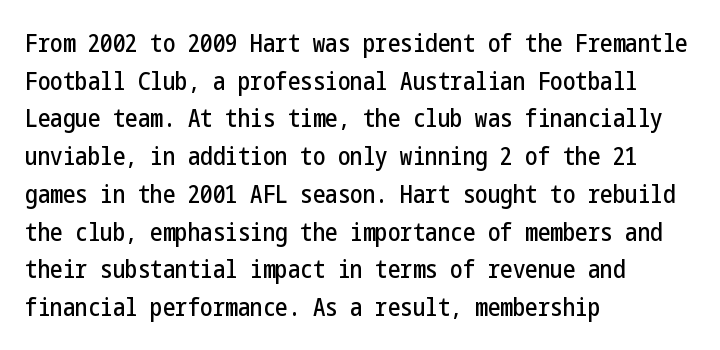
Q: Is the text italic (slanted)? A: No, it is upright.
Q: Is the text underlined? A: No.
Q: How is the paragraph aligned? A: Left-aligned.
Q: Is the spacing between letters normal or unusually wide? A: Normal.
Q: Is the spacing between lines tight, normal or loose? A: Normal.
